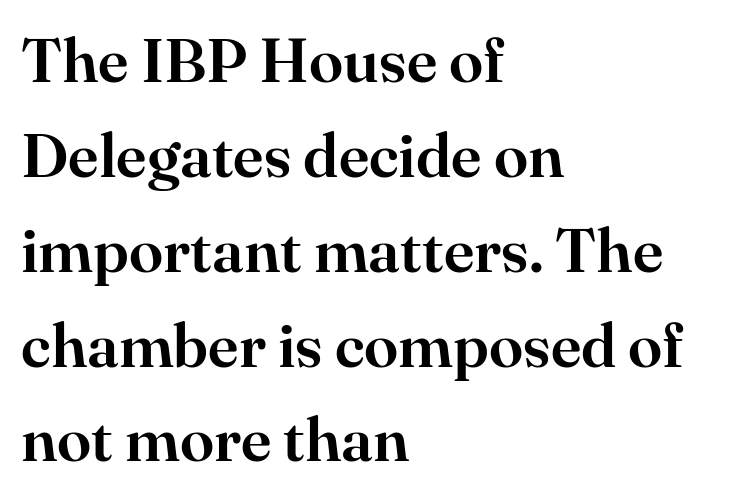
The image shows 62 px serif type, upright; set left-aligned, normal line spacing (1.53x), normal letter spacing, not underlined; high stroke contrast and a small x-height.
